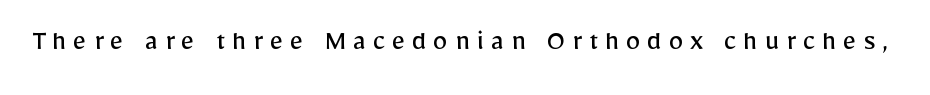
Designer's note — italics off, roman on. You could not count columns in this text — the font is proportionally spaced. This rendering employs a face without finishing strokes, i.e., a sans-serif. Heft: none added — not bold. Quick note: underline off.
